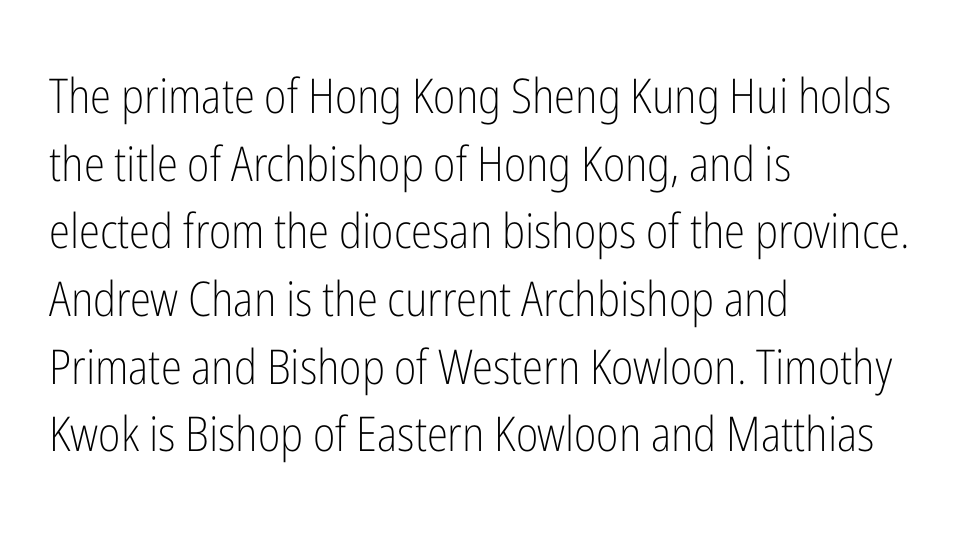
What's the leading like? Ordinary, nothing unusual. What stands out about the letter spacing? Nothing — it is the standard amount. Reading down the block, your eye returns to a fixed left position each line. Descenders hang freely into open space.
